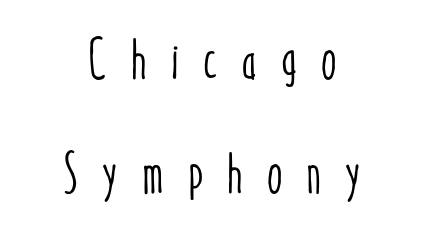
{"italic": "no", "width": "condensed", "stroke_contrast": "low", "x_height": "medium", "monospaced": "no", "underline": "no", "align": "center", "line_spacing": "loose", "line_spacing_ratio": 2.03, "letter_spacing": "wide", "letter_spacing_em": 0.43, "glyph_px": 56}
